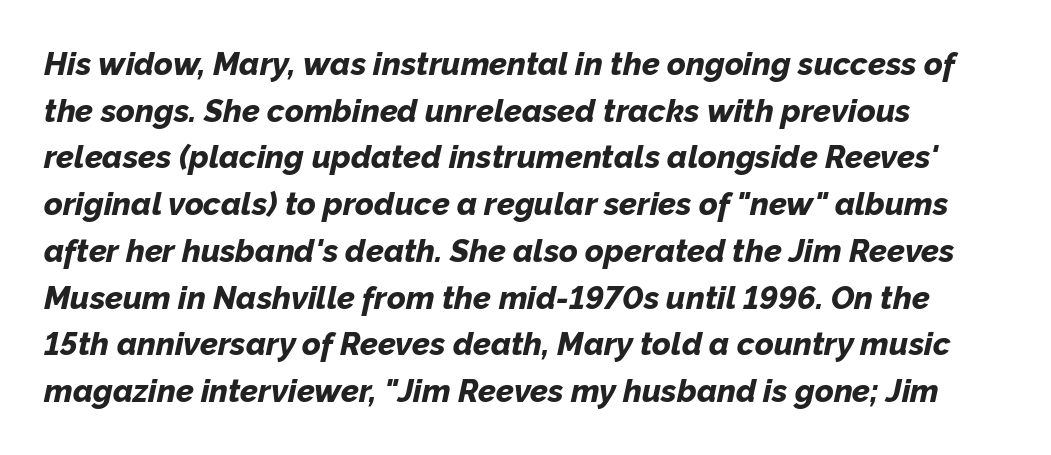
{"italic": "yes", "lean": "right", "slant_degrees": 12, "bold": "yes", "weight": "bold", "width": "normal", "stroke_contrast": "low", "x_height": "medium", "monospaced": "no", "underline": "no", "align": "left", "line_spacing": "normal", "line_spacing_ratio": 1.46, "letter_spacing": "normal", "letter_spacing_em": 0.0, "glyph_px": 32}
